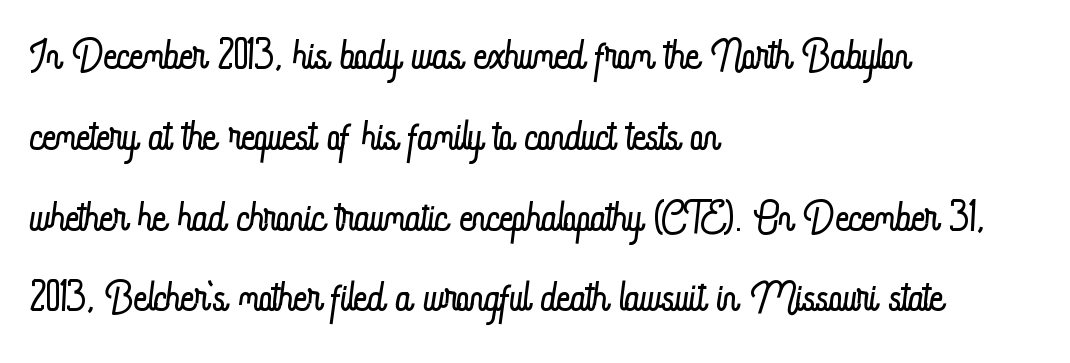
{"bold": "no", "weight": "light", "width": "condensed", "stroke_contrast": "low", "x_height": "small", "monospaced": "no", "underline": "no", "align": "left", "line_spacing": "normal", "line_spacing_ratio": 1.37, "letter_spacing": "normal", "letter_spacing_em": 0.0, "glyph_px": 59}
